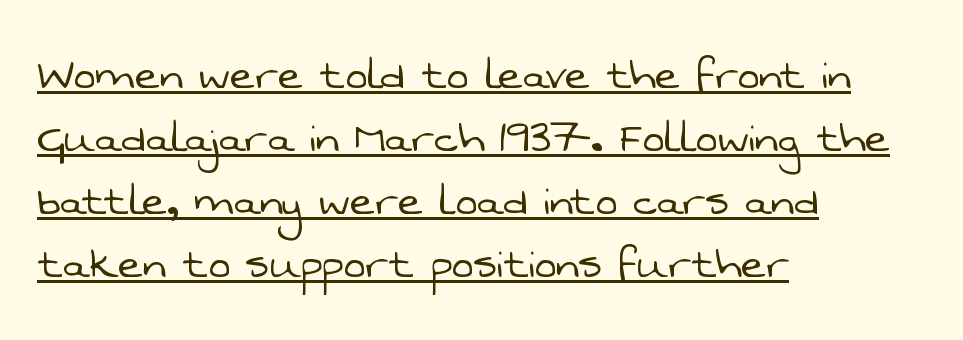
Q: Is the text bold? A: No.
Q: Is the typeface a serif or a sans-serif typeface? A: Sans-serif.
Q: Is the text underlined? A: Yes.
Q: How is the paragraph aligned? A: Left-aligned.
Q: Is the spacing between letters normal or unusually wide? A: Normal.
Q: Width (condensed, normal, or wide)? A: Normal.
Q: Stroke contrast? A: Low.
Q: x-height? A: Medium.
Q: Monospaced? A: No.
